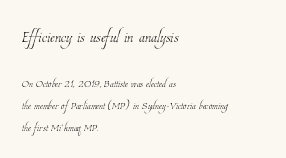
The image shows 22 px text type; set left-aligned, normal line spacing (1.56x), normal letter spacing, not underlined; the first (top) block is 1.57x larger.
